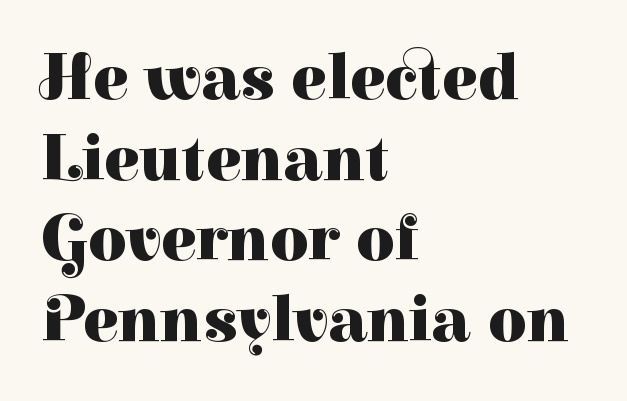
{"serif": "yes", "italic": "no", "bold": "yes", "weight": "heavy", "width": "normal", "stroke_contrast": "high", "x_height": "medium", "monospaced": "no", "underline": "no", "align": "left", "line_spacing_ratio": 1.22, "letter_spacing": "normal", "letter_spacing_em": 0.0, "glyph_px": 66}
